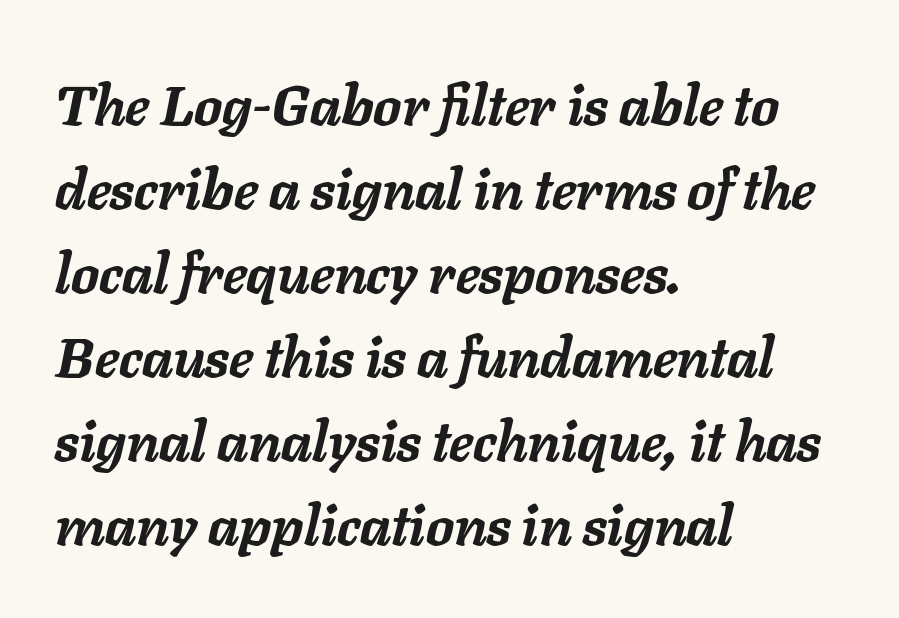
Q: Is the text bold? A: Yes.
Q: Is the text italic (slanted)? A: Yes, it leans right by about 11 degrees.
Q: Is the text underlined? A: No.
Q: How is the paragraph aligned? A: Left-aligned.
Q: Is the spacing between letters normal or unusually wide? A: Normal.
Q: Is the spacing between lines tight, normal or loose? A: Normal.
Q: Width (condensed, normal, or wide)? A: Normal.
Q: Stroke contrast? A: Low.
Q: x-height? A: Medium.
Q: Monospaced? A: No.
